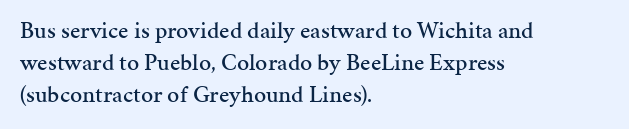
No italicization has been applied; the sample stays upright. The vertical gap from one line to the next is medium. Standard letterfit; no display-style spreading of the glyphs. The passage is arranged the way most books set body copy — flush left. Rule under the text: the space is simply empty.
